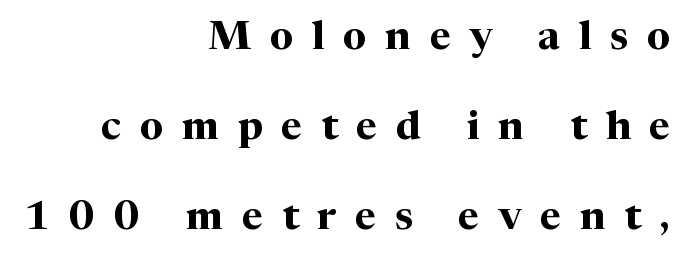
Vertical strokes here are truly vertical. Interline gaps are noticeably wide in this sample. The text block is weighted toward the right margin, trailing off unevenly leftward. A dark, heavy texture on the line: the type is bold. How are the letters spaced? Widely, with obvious added tracking. Nobody drew a line under any word here.
